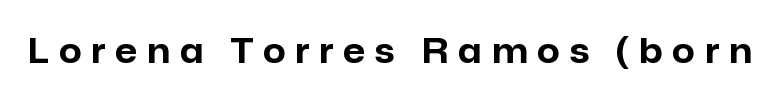
The image shows 35 px bold sans-serif type, upright; set unusually wide letter spacing (+0.28 em), not underlined; low stroke contrast and a medium x-height.
